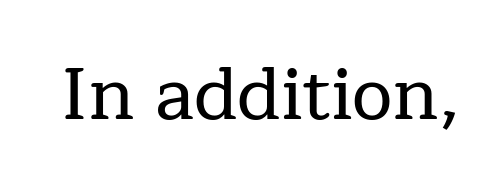
The image shows 73 px serif type, upright; set normal letter spacing, not underlined; low stroke contrast and a medium x-height.
